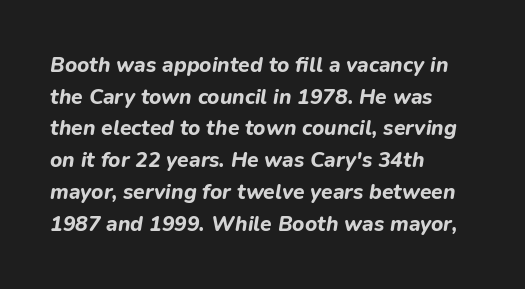
Q: Is the text bold? A: Yes.
Q: Is the text italic (slanted)? A: Yes, it leans right by about 9 degrees.
Q: Is the text underlined? A: No.
Q: How is the paragraph aligned? A: Left-aligned.
Q: Is the spacing between letters normal or unusually wide? A: Normal.
Q: Is the spacing between lines tight, normal or loose? A: Normal.
